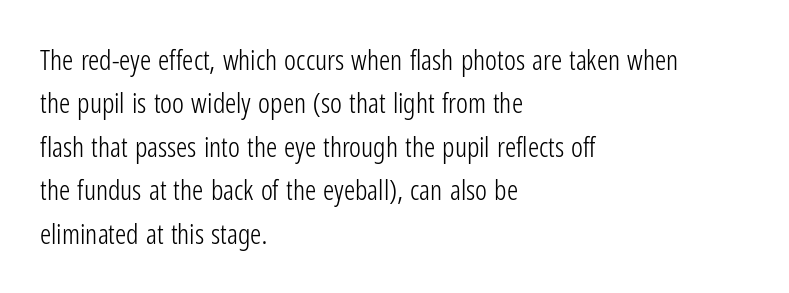
How would I describe the line gaps? Plain and ordinary. This is the regular roman posture of the typeface. All the whitespace from short lines collects on the right. Quick note: underline off. Serifs: no, the terminals of the letterforms are clean.
